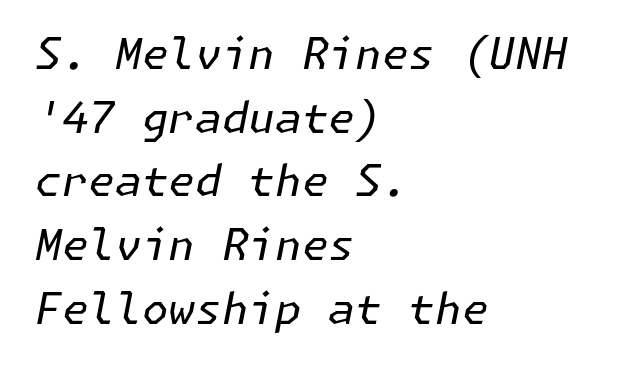
Nothing heavy about these letters — not bold at all. There's an unmistakable incline to the writing here. Compared with a centered layout, this one pins lines to the left instead. Glance below the letters and you will spot only blank space. Caption: standard tracking, unaltered. Each new line begins a customary step beneath the previous one.
